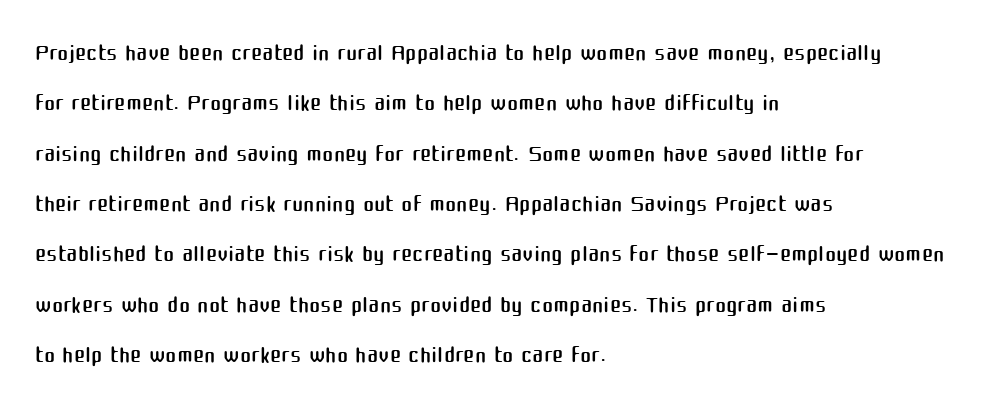
The image shows 34 px regular-weight sans-serif type, upright; set left-aligned, normal line spacing (1.48x), normal letter spacing, not underlined; medium stroke contrast and a medium x-height.
